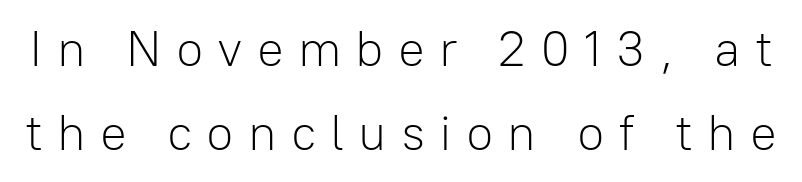
Q: Is the text bold? A: No.
Q: Is the text italic (slanted)? A: No, it is upright.
Q: Is the typeface a serif or a sans-serif typeface? A: Sans-serif.
Q: Is the text underlined? A: No.
Q: Is the spacing between letters normal or unusually wide? A: Unusually wide.
Q: Is the spacing between lines tight, normal or loose? A: Normal.
Q: Width (condensed, normal, or wide)? A: Normal.
Q: Stroke contrast? A: Low.
Q: x-height? A: Medium.
Q: Monospaced? A: No.
